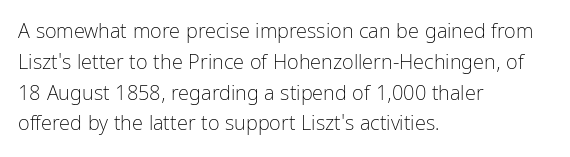
The image shows 20 px text type, upright; set left-aligned, normal line spacing (1.54x), normal letter spacing, not underlined.
